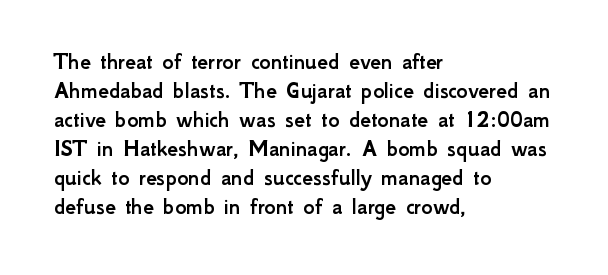
The area under the type is left untouched. Is the block centered? No — it sits flush against the left margin. Default kerning and tracking; the words read as compact shapes. Is there any slant? The stems are plumb.
